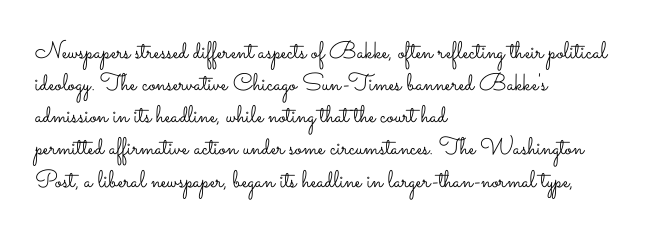
The image shows 24 px text type; set left-aligned, normal line spacing (1.34x), normal letter spacing, not underlined.
